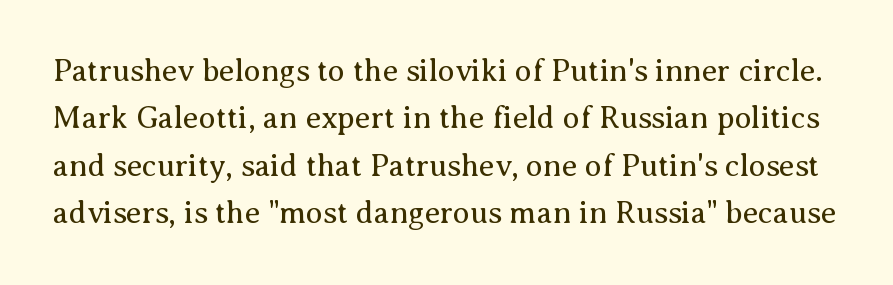
Q: Is the text bold? A: No.
Q: Is the text italic (slanted)? A: No, it is upright.
Q: Is the typeface a serif or a sans-serif typeface? A: Serif.
Q: Is the text underlined? A: No.
Q: Is the spacing between letters normal or unusually wide? A: Normal.
Q: Is the spacing between lines tight, normal or loose? A: Normal.
Q: Width (condensed, normal, or wide)? A: Normal.
Q: Stroke contrast? A: Medium.
Q: x-height? A: Medium.
Q: Monospaced? A: No.
